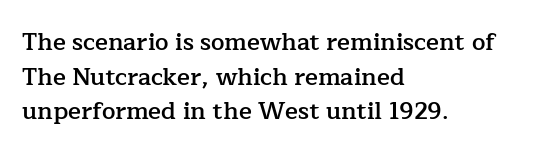
The image shows 24 px text type, upright; set left-aligned, normal line spacing (1.44x), normal letter spacing, not underlined.
